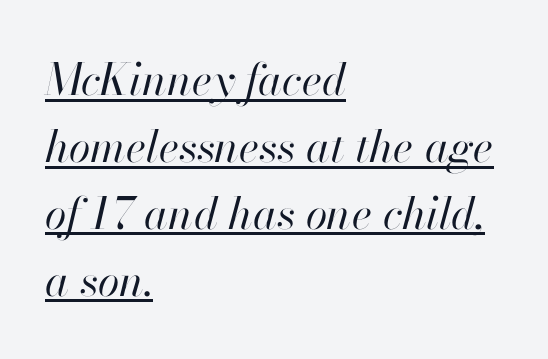
Descenders here cross a horizontal rule under the line. Does the lettering tilt? It does — this is italic. Weight class: somewhere from thin through regular. The passage shown is typed in a proportional face where columns would drift. Reading down the block, your eye returns to a fixed left position each line. Students, observe: this is what conventionally led text looks like.
